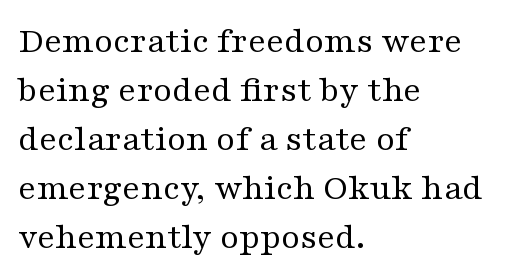
Q: Is the text bold? A: No.
Q: Is the text italic (slanted)? A: No, it is upright.
Q: Is the typeface a serif or a sans-serif typeface? A: Serif.
Q: Is the text underlined? A: No.
Q: How is the paragraph aligned? A: Left-aligned.
Q: Is the spacing between letters normal or unusually wide? A: Normal.
Q: Is the spacing between lines tight, normal or loose? A: Normal.
Q: Width (condensed, normal, or wide)? A: Wide.
Q: Stroke contrast? A: Medium.
Q: x-height? A: Medium.
Q: Monospaced? A: No.
